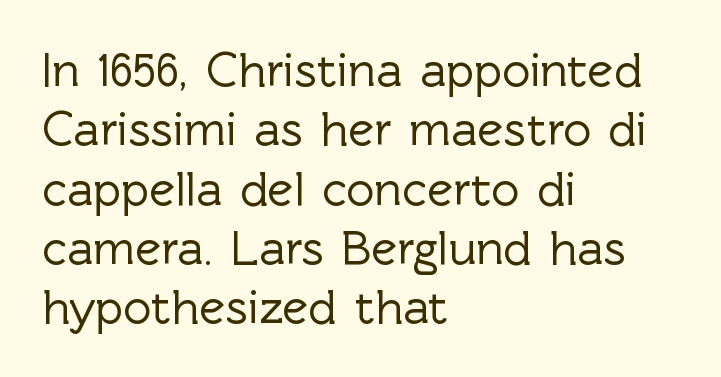
Style check: upright. These lines are rendered in a variable-pitch font. Clear beneath every line of the passage. Default kerning and tracking; the words read as compact shapes. Is the block centered? No — it sits flush against the left margin. No feet cap the strokes, marking this as sans-serif type.
